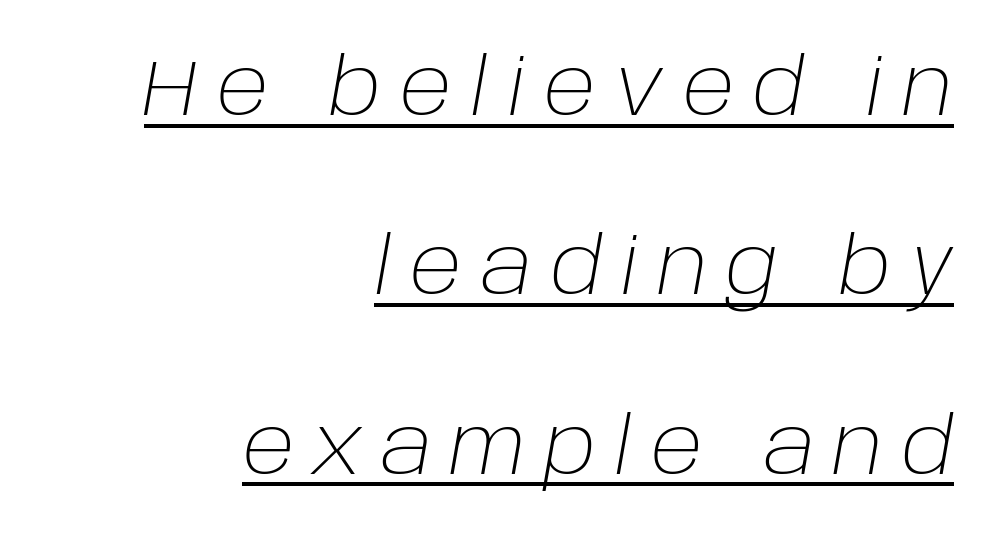
Each letter keeps its own natural width here, so spacing adapts to shape. The font sits on the lighter half of the weight spectrum, regular included. Students, observe: this is what heavily led, spacious text looks like. The typesetter chose a ragged-left arrangement here. Has an underline been added? It has.
